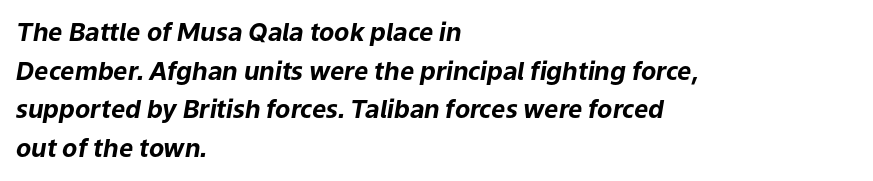
Q: Is the text bold? A: Yes.
Q: Is the text italic (slanted)? A: Yes, it leans right by about 9 degrees.
Q: Is the text underlined? A: No.
Q: How is the paragraph aligned? A: Left-aligned.
Q: Is the spacing between letters normal or unusually wide? A: Normal.
Q: Is the spacing between lines tight, normal or loose? A: Normal.
